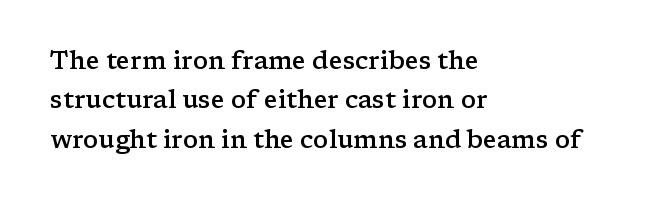
Underlining? Definitely not there. This sample uses plain, unmodified letter spacing. Is there any slant? The stems are plumb. A classic flush-left, rag-right setting is used for this passage.
